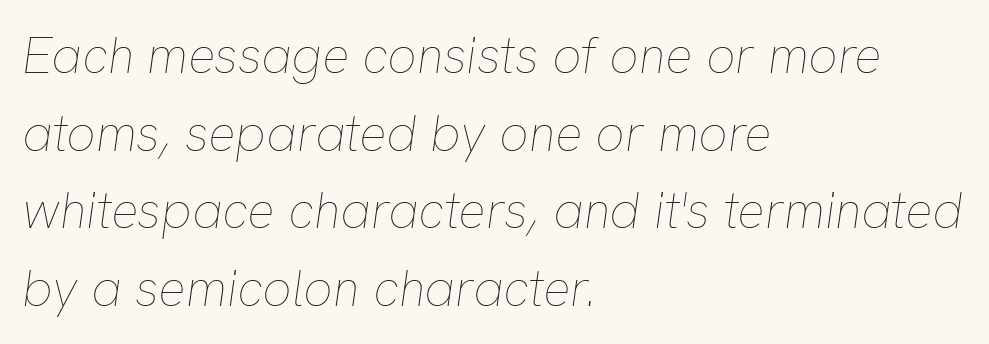
{"italic": "yes", "lean": "right", "slant_degrees": 8, "bold": "no", "weight": "thin", "width": "normal", "stroke_contrast": "low", "x_height": "medium", "monospaced": "no", "underline": "no", "align": "left", "line_spacing": "normal", "line_spacing_ratio": 1.52, "letter_spacing": "normal", "letter_spacing_em": 0.0, "glyph_px": 51}
